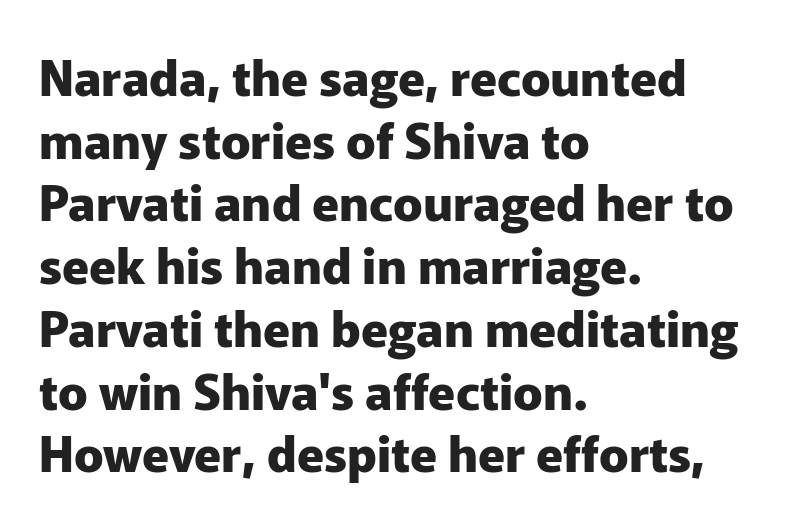
{"serif": "no", "italic": "no", "bold": "yes", "weight": "heavy", "width": "normal", "stroke_contrast": "low", "x_height": "medium", "monospaced": "no", "underline": "no", "align": "left", "line_spacing": "normal", "line_spacing_ratio": 1.28, "letter_spacing": "normal", "letter_spacing_em": 0.0, "glyph_px": 49}
